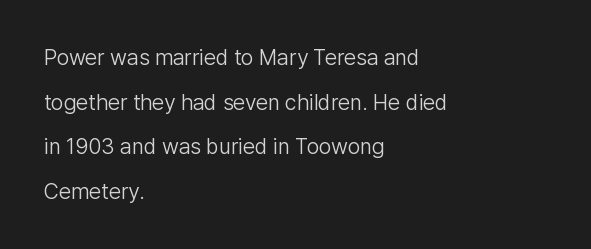
Descenders are the only things crossing below the line. This sample uses an upright cut, with every glyph sitting square on the baseline. Leading is clearly above the norm, producing a sparse column. This sample is left-justified, so line endings fall wherever the words run out. Observe the ordinary spacing: letters are neighbours, not strangers. Nothing heavy about these letters — not bold at all.
